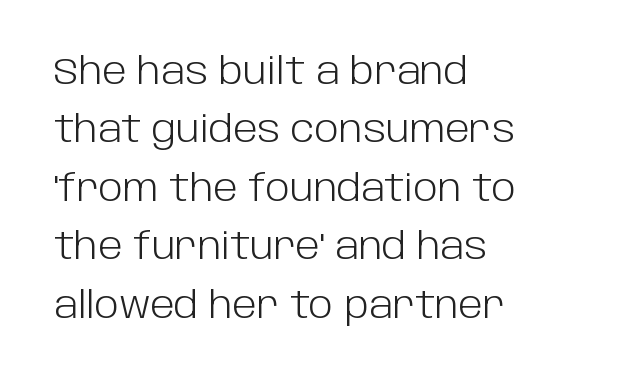
{"serif": "no", "italic": "no", "bold": "no", "weight": "light", "width": "normal", "stroke_contrast": "low", "x_height": "large", "monospaced": "no", "underline": "no", "align": "left", "line_spacing": "normal", "line_spacing_ratio": 1.58, "letter_spacing": "normal", "letter_spacing_em": 0.0, "glyph_px": 37}
